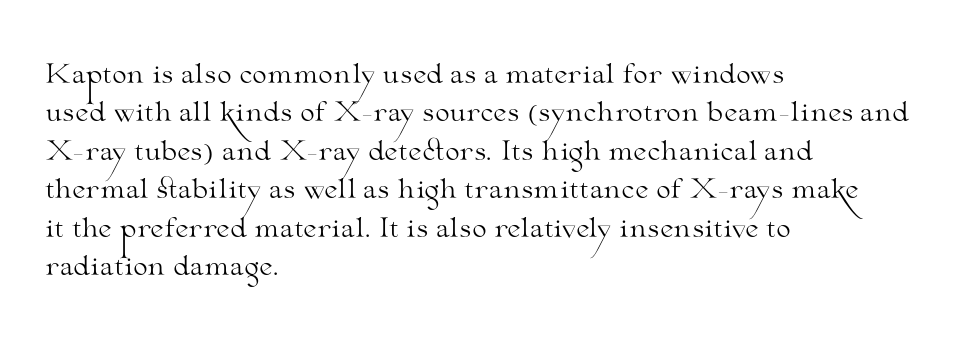
Leftover space on each line is placed entirely after the last word. The font sits on the lighter half of the weight spectrum, regular included. Here the glyphs are tracked normally, forming tight word shapes. Evenly set lines give the paragraph a standard silhouette. The area under the type is left untouched. The letters stand upright; this is a roman face.
